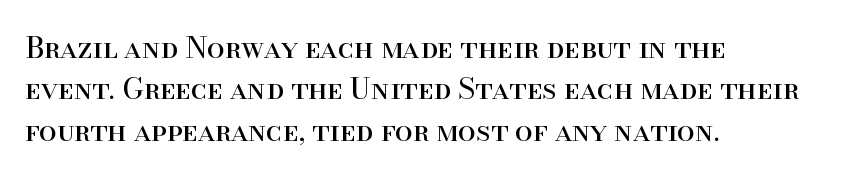
What kind of face is this? One with serifs. Notice how descenders clear the ascenders below comfortably — that's standard leading. Do the letters lean? They stand straight. Honestly, the letter spacing is just normal — you wouldn't notice it. Each stroke keeps to a modest, everyday thickness or less.
